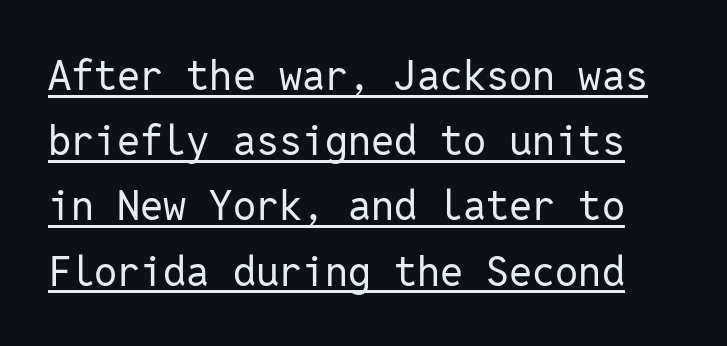
{"serif": "no", "italic": "no", "bold": "no", "weight": "regular", "width": "normal", "stroke_contrast": "low", "x_height": "medium", "monospaced": "yes", "underline": "yes", "line_spacing": "normal", "line_spacing_ratio": 1.59, "letter_spacing": "normal", "letter_spacing_em": 0.0, "glyph_px": 41}
